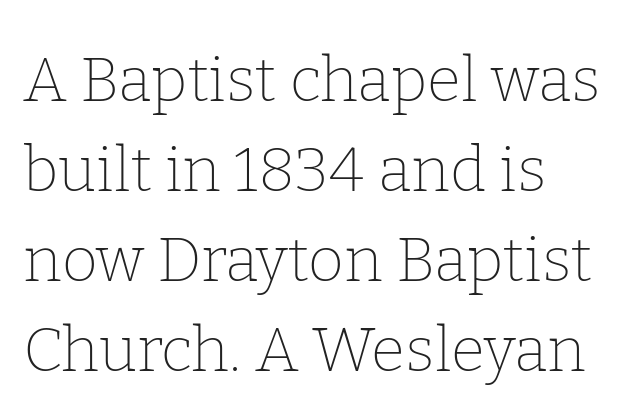
Q: Is the text bold? A: No.
Q: Is the text italic (slanted)? A: No, it is upright.
Q: Is the typeface a serif or a sans-serif typeface? A: Serif.
Q: Is the text underlined? A: No.
Q: How is the paragraph aligned? A: Left-aligned.
Q: Is the spacing between letters normal or unusually wide? A: Normal.
Q: Is the spacing between lines tight, normal or loose? A: Normal.
Q: Width (condensed, normal, or wide)? A: Normal.
Q: Stroke contrast? A: Low.
Q: x-height? A: Medium.
Q: Monospaced? A: No.
